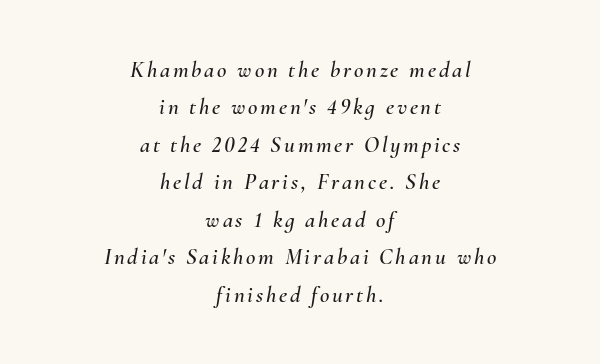
Nobody drew a line under any word here. Notice how descenders clear the ascenders below comfortably — that's standard leading. The rendering positions every line midway between the sides. Is the type slanted? Yes — the strokes lean at a clear angle.
